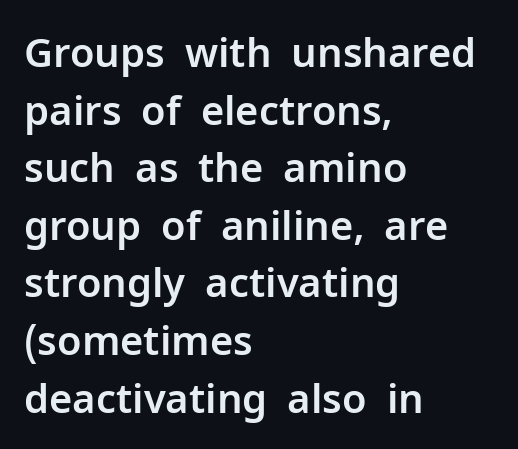
The image shows 40 px sans-serif type, upright; set left-aligned, normal line spacing (1.44x), normal letter spacing, not underlined; low stroke contrast and a medium x-height.
